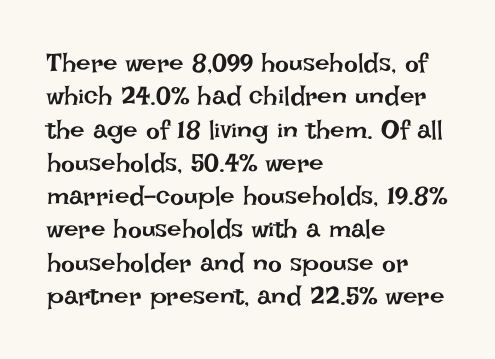
Compared with typical paragraphs, the rows here are spaced about the same. The letters stand straight up with perfectly vertical stems. Short and long lines alike share a common starting point at left. Is the stroke heavy? The answer is a plain regular-or-lighter. In terms of letterspacing, this is plain default setting. Just letters on the line, the space beneath them empty.
